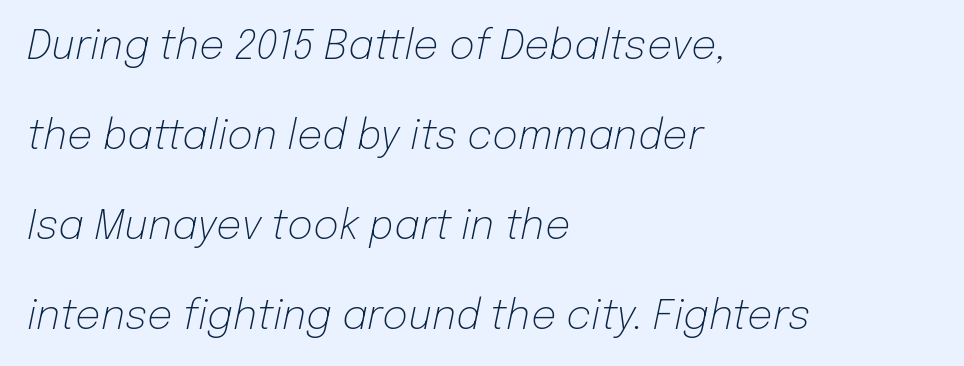
{"italic": "yes", "lean": "right", "slant_degrees": 12, "bold": "no", "weight": "light", "width": "normal", "stroke_contrast": "low", "x_height": "medium", "monospaced": "no", "underline": "no", "align": "left", "line_spacing": "loose", "line_spacing_ratio": 2.25, "letter_spacing": "normal", "letter_spacing_em": 0.0, "glyph_px": 40}
